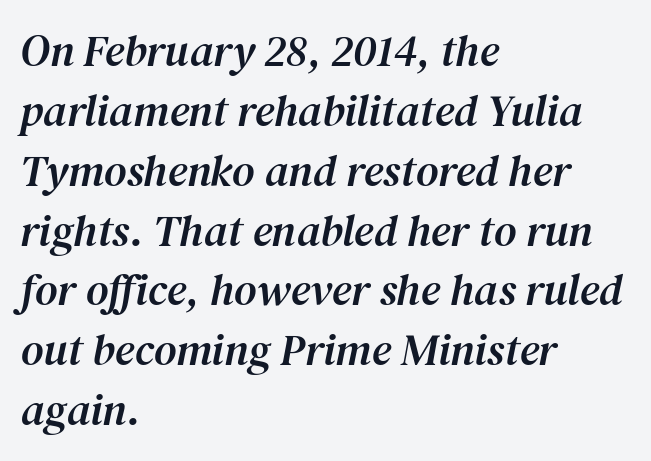
Q: Is the text italic (slanted)? A: Yes, it leans right by about 12 degrees.
Q: Is the typeface a serif or a sans-serif typeface? A: Serif.
Q: Is the text underlined? A: No.
Q: How is the paragraph aligned? A: Left-aligned.
Q: Is the spacing between letters normal or unusually wide? A: Normal.
Q: Is the spacing between lines tight, normal or loose? A: Normal.
Q: Width (condensed, normal, or wide)? A: Normal.
Q: Stroke contrast? A: Medium.
Q: x-height? A: Medium.
Q: Monospaced? A: No.
